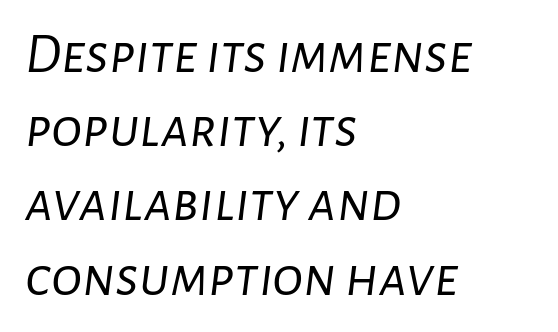
{"italic": "yes", "lean": "right", "slant_degrees": 7, "bold": "no", "weight": "light", "width": "normal", "stroke_contrast": "low", "x_height": "medium", "monospaced": "no", "underline": "no", "align": "left", "line_spacing": "normal", "line_spacing_ratio": 1.28, "letter_spacing": "normal", "letter_spacing_em": 0.0, "glyph_px": 58}
